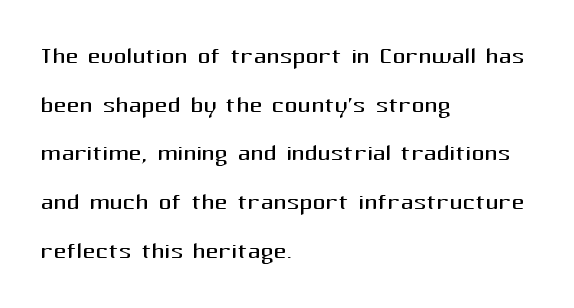
How would I describe the line gaps? Plain and ordinary. Varying glyph widths throughout — classic text-font behaviour. Typeset ragged right — the left edge is the straight one. Each letter's strokes conclude bluntly, with no projecting serifs. Tracking value appears to be zero — textbook default spacing. Every stem runs plumb, perpendicular to the baseline.
